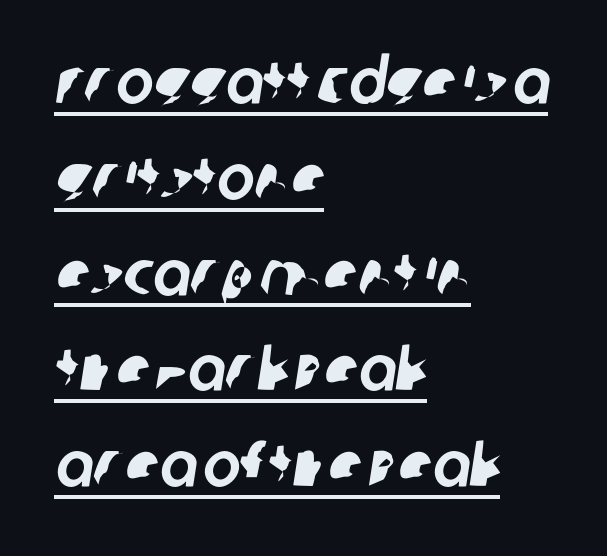
The image shows 63 px sans-serif type; set left-aligned, normal line spacing (1.52x), normal letter spacing, underlined; low stroke contrast and a large x-height.
